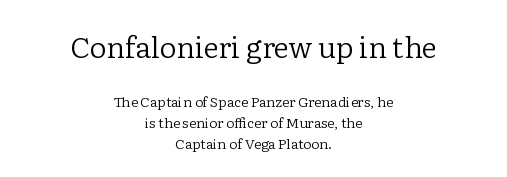
The image shows 29 px regular-weight serif type, upright; set centered, normal line spacing (1.5x), normal letter spacing, not underlined; the first (top) block is 2.07x larger; low stroke contrast and a medium x-height.
